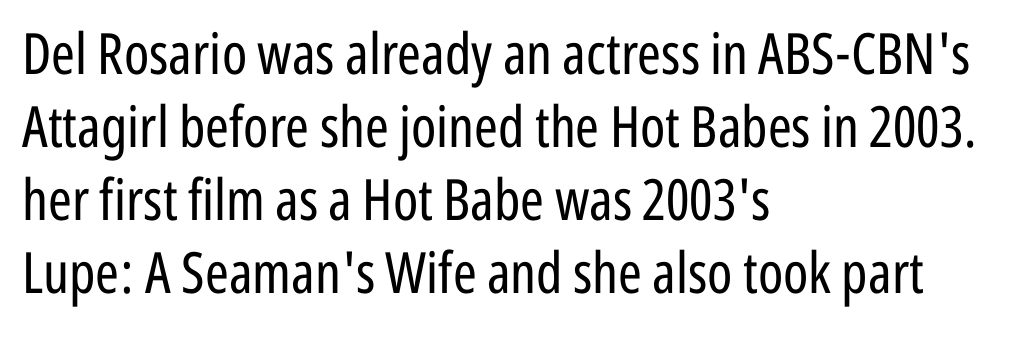
{"serif": "no", "italic": "no", "bold": "no", "weight": "regular", "width": "condensed", "stroke_contrast": "low", "x_height": "medium", "monospaced": "no", "underline": "no", "align": "left", "line_spacing": "normal", "line_spacing_ratio": 1.28, "letter_spacing": "normal", "letter_spacing_em": 0.0, "glyph_px": 57}
